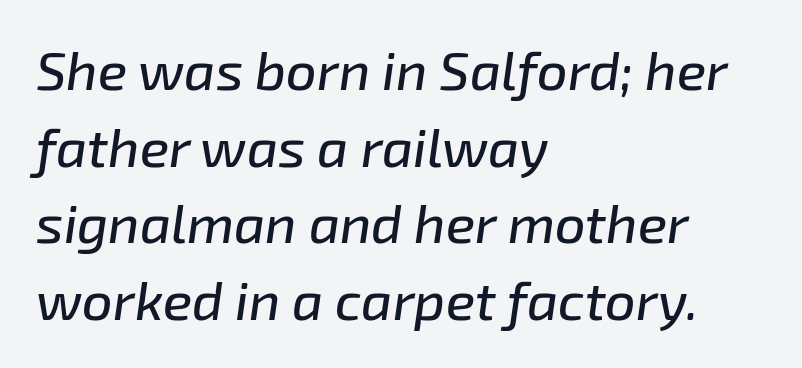
Q: Is the text italic (slanted)? A: Yes, it leans right by about 8 degrees.
Q: Is the text underlined? A: No.
Q: How is the paragraph aligned? A: Left-aligned.
Q: Is the spacing between letters normal or unusually wide? A: Normal.
Q: Is the spacing between lines tight, normal or loose? A: Normal.
Q: Width (condensed, normal, or wide)? A: Normal.
Q: Stroke contrast? A: Low.
Q: x-height? A: Medium.
Q: Monospaced? A: No.
